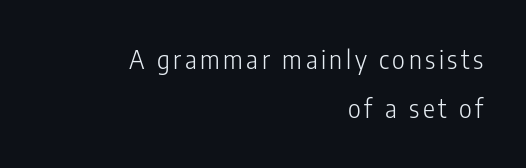
Nope, not italic — everything's standing straight. Stroke mass is kept to a normal reading level or below. The lines are spread far apart with generous leading. Descenders hang freely into open space. Is the block centered? No — it sits flush against the right margin.
